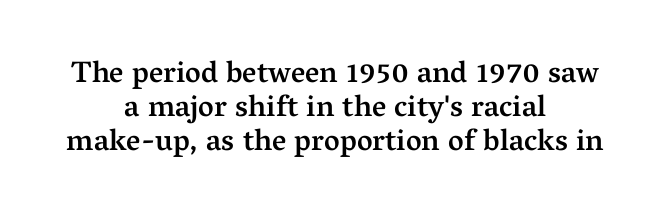
The image shows 30 px semibold serif type, upright; set centered, tight line spacing (1.13x), normal letter spacing, not underlined; medium stroke contrast and a medium x-height.
